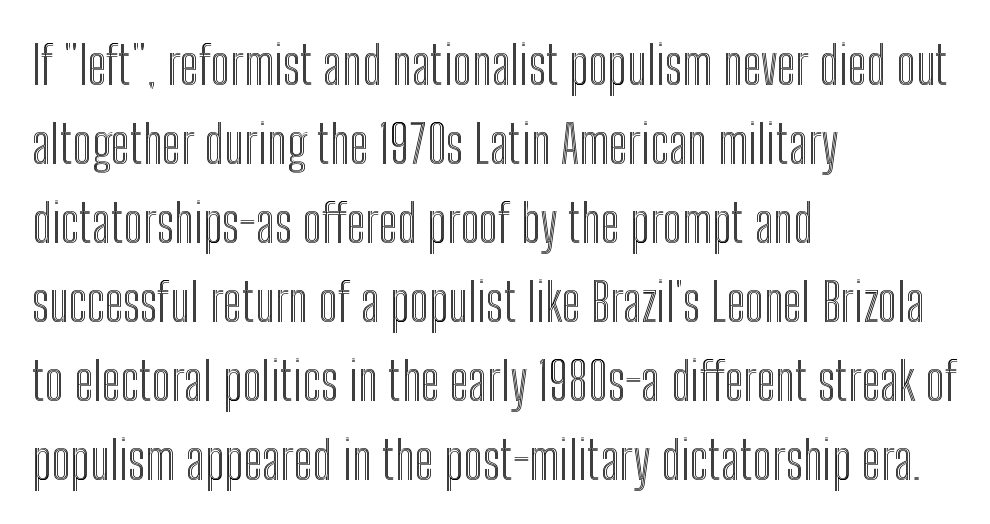
The image shows 53 px condensed type, upright; set left-aligned, normal line spacing (1.49x), normal letter spacing, not underlined; a medium x-height.
